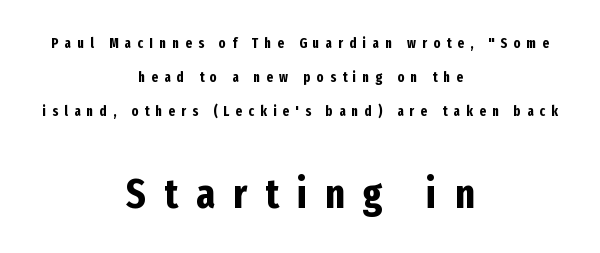
Q: Is the text bold? A: Yes.
Q: Is the text italic (slanted)? A: No, it is upright.
Q: Is the typeface a serif or a sans-serif typeface? A: Sans-serif.
Q: Is the text underlined? A: No.
Q: How is the paragraph aligned? A: Centered.
Q: Is the spacing between letters normal or unusually wide? A: Unusually wide.
Q: Is the spacing between lines tight, normal or loose? A: Loose.
Q: Which block of text is set in a larger size, the first (top) or the second (bottom)? A: The second (bottom) one.
Q: Width (condensed, normal, or wide)? A: Condensed.
Q: Stroke contrast? A: Low.
Q: x-height? A: Medium.
Q: Monospaced? A: No.
